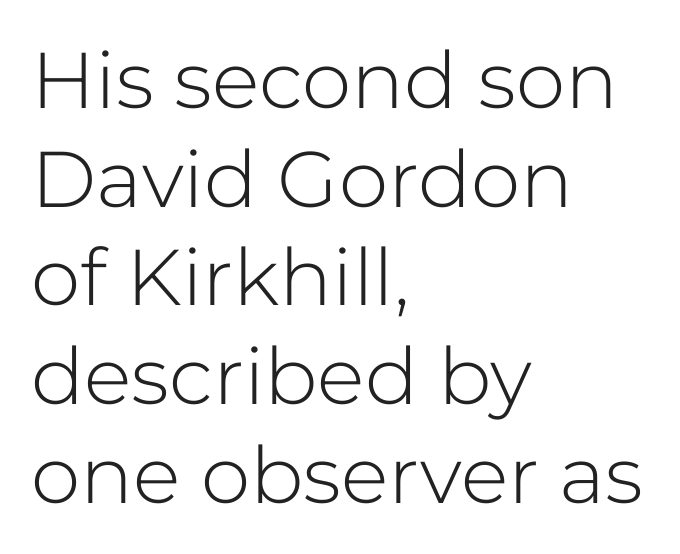
{"serif": "no", "italic": "no", "bold": "no", "weight": "light", "width": "normal", "stroke_contrast": "low", "x_height": "medium", "monospaced": "no", "underline": "no", "align": "left", "line_spacing": "normal", "line_spacing_ratio": 1.25, "letter_spacing": "normal", "letter_spacing_em": 0.0, "glyph_px": 79}
